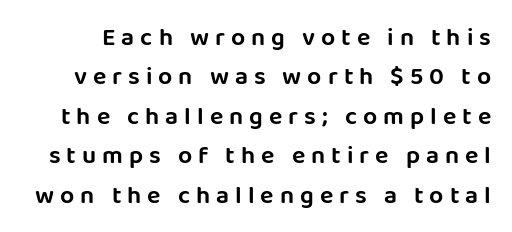
{"italic": "no", "underline": "no", "line_spacing": "normal", "line_spacing_ratio": 1.58, "letter_spacing": "wide", "letter_spacing_em": 0.24, "glyph_px": 25}
